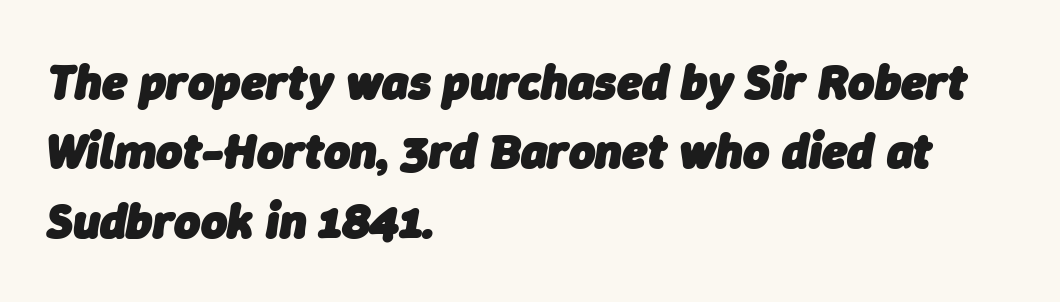
Plain, unruled lines of type. Looks like regular typesetting: each glyph gets only the width it needs. The font's italic variant was chosen for this text. Caption: standard tracking, unaltered. Casual observation: everything's shoved over to the left.
